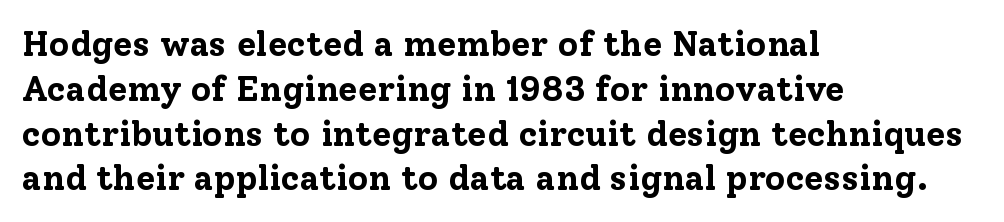
One-word summary of the alignment: left. Beneath every word, the page is bare. The type sits square on the baseline with zero lean. You'd pick this weight for a headline — it's a proper bold. Little horizontal feet cap the strokes, marking this as serif type.
